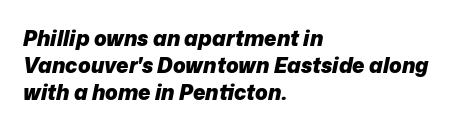
Tracking value appears to be zero — textbook default spacing. Quick note: italic. The sample has been set heavy, in full bold. Anything drawn beneath the words? Only blank space. Typeset ragged right — the left edge is the straight one.
